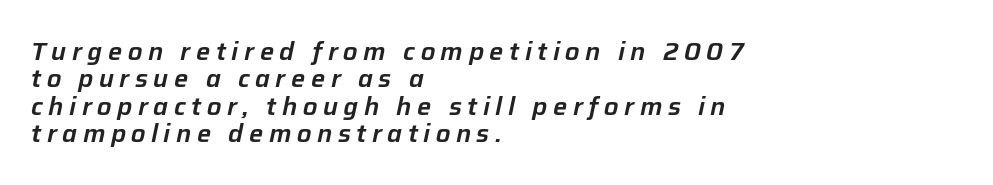
The image shows 25 px text type, italic (leaning right); set left-aligned, tight line spacing (1.1x), unusually wide letter spacing (+0.22 em), not underlined.
